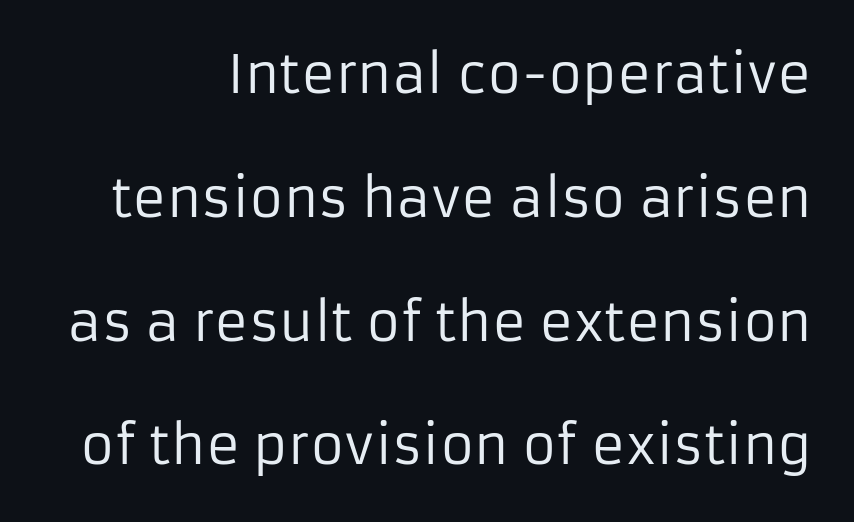
Q: Is the text bold? A: No.
Q: Is the text italic (slanted)? A: No, it is upright.
Q: Is the typeface a serif or a sans-serif typeface? A: Sans-serif.
Q: Is the text underlined? A: No.
Q: How is the paragraph aligned? A: Right-aligned.
Q: Is the spacing between letters normal or unusually wide? A: Normal.
Q: Is the spacing between lines tight, normal or loose? A: Loose.
Q: Width (condensed, normal, or wide)? A: Normal.
Q: Stroke contrast? A: Low.
Q: x-height? A: Medium.
Q: Monospaced? A: No.
